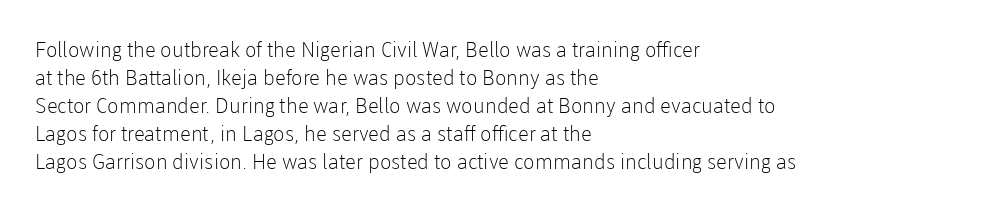
The image shows 21 px text type, upright; set left-aligned, normal line spacing (1.33x), normal letter spacing, not underlined.
